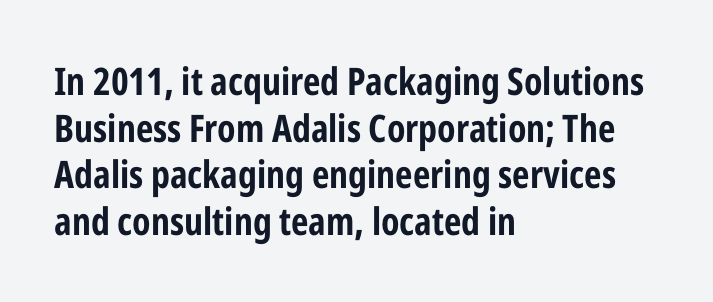
{"serif": "no", "italic": "no", "bold": "yes", "weight": "bold", "width": "condensed", "stroke_contrast": "low", "x_height": "medium", "monospaced": "no", "underline": "no", "align": "left", "line_spacing_ratio": 1.23, "letter_spacing": "normal", "letter_spacing_em": 0.0, "glyph_px": 38}
